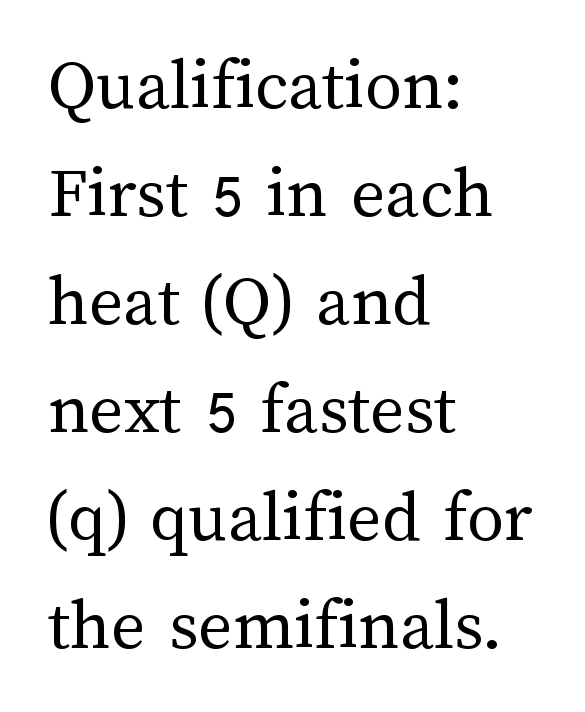
{"italic": "no", "bold": "no", "weight": "regular", "width": "normal", "stroke_contrast": "medium", "x_height": "medium", "monospaced": "no", "underline": "no", "align": "left", "line_spacing": "normal", "line_spacing_ratio": 1.46, "letter_spacing": "normal", "letter_spacing_em": 0.0, "glyph_px": 74}
